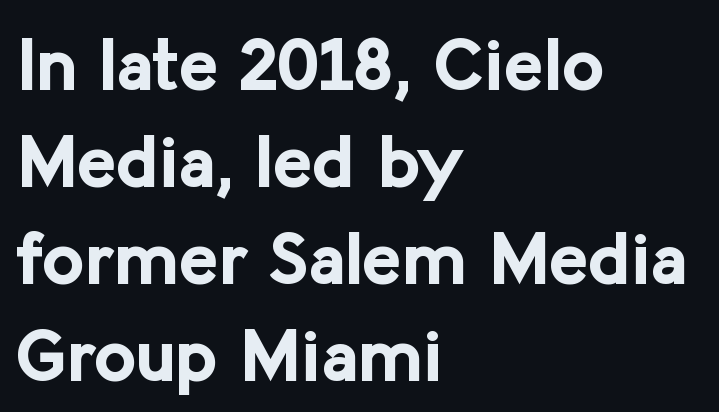
How are the letters spaced? Ordinarily, with no added tracking. Nobody drew a line under any word here. A classic flush-left, rag-right setting is used for this passage. It's the straight-up-and-down kind of type. Note the varied advance widths — an 'i' is clearly narrower than an 'm'.
